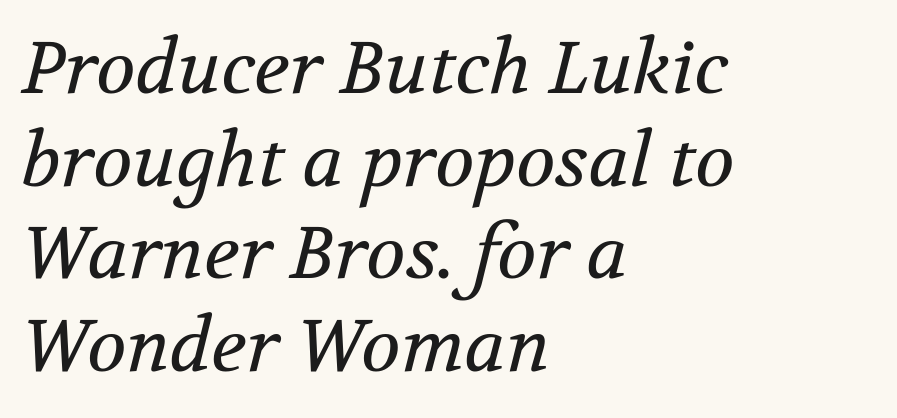
The image shows 73 px regular-weight serif type, italic (leaning right); set left-aligned, normal line spacing (1.27x), normal letter spacing, not underlined; medium stroke contrast and a medium x-height.
